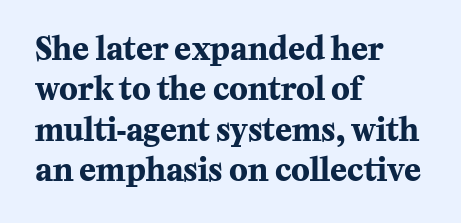
Here the glyphs are tracked normally, forming tight word shapes. The glyphs in this specimen are seriffed. Varying glyph widths throughout — classic text-font behaviour. Line beginnings align vertically; line endings do not. Anything drawn beneath the words? Only blank space. When letters stand straight like this, we call the style roman or upright.
